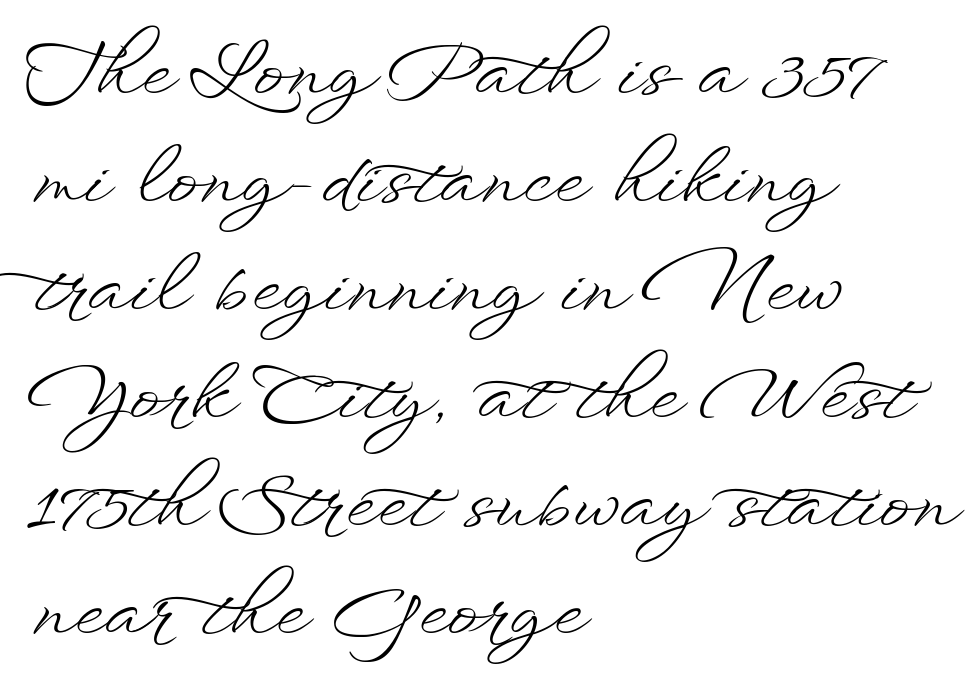
The image shows 75 px light, wide type; set left-aligned, normal line spacing (1.44x), normal letter spacing, not underlined; low stroke contrast and a small x-height.
